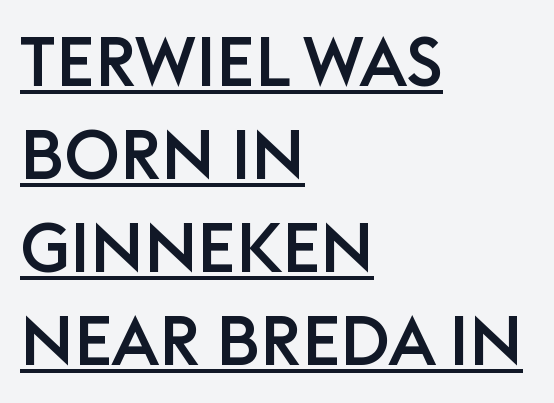
{"serif": "no", "italic": "no", "width": "normal", "stroke_contrast": "low", "x_height": "large", "monospaced": "no", "underline": "yes", "align": "left", "line_spacing": "normal", "line_spacing_ratio": 1.35, "letter_spacing": "normal", "letter_spacing_em": 0.0, "glyph_px": 69}
